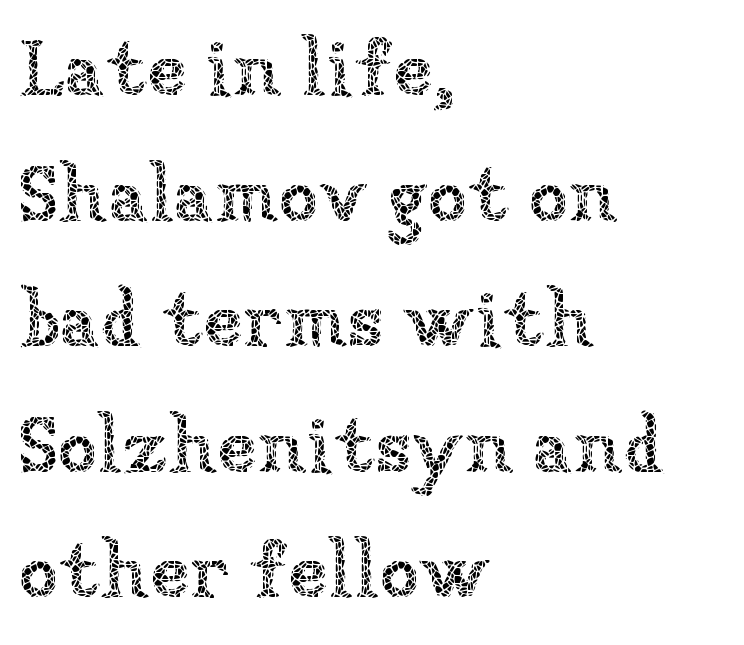
The image shows 80 px thin type, upright; set left-aligned, normal line spacing (1.57x), normal letter spacing, not underlined; low stroke contrast and a medium x-height.
